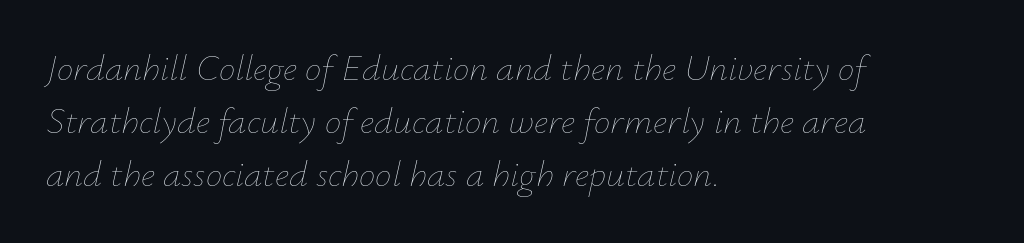
Q: Is the text bold? A: No.
Q: Is the text italic (slanted)? A: Yes, it leans right by about 12 degrees.
Q: Is the text underlined? A: No.
Q: How is the paragraph aligned? A: Left-aligned.
Q: Is the spacing between letters normal or unusually wide? A: Normal.
Q: Is the spacing between lines tight, normal or loose? A: Normal.
Q: Width (condensed, normal, or wide)? A: Normal.
Q: Stroke contrast? A: Low.
Q: x-height? A: Small.
Q: Monospaced? A: No.
